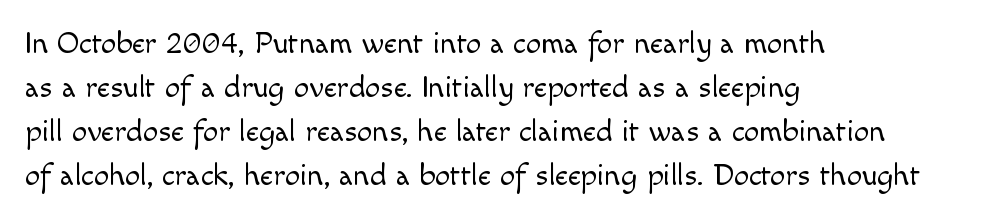
The image shows 31 px light sans-serif type, upright; set left-aligned, normal line spacing (1.42x), normal letter spacing, not underlined; a small x-height.
